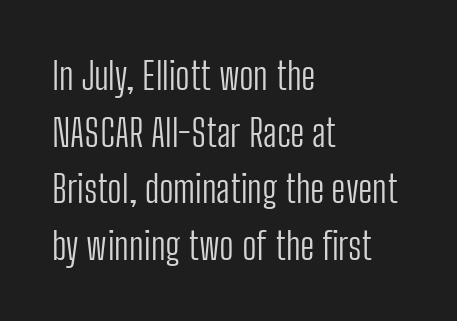
{"serif": "no", "italic": "no", "bold": "no", "weight": "light", "width": "condensed", "stroke_contrast": "low", "x_height": "medium", "monospaced": "no", "underline": "no", "align": "left", "line_spacing": "normal", "line_spacing_ratio": 1.49, "letter_spacing": "normal", "letter_spacing_em": 0.0, "glyph_px": 38}
